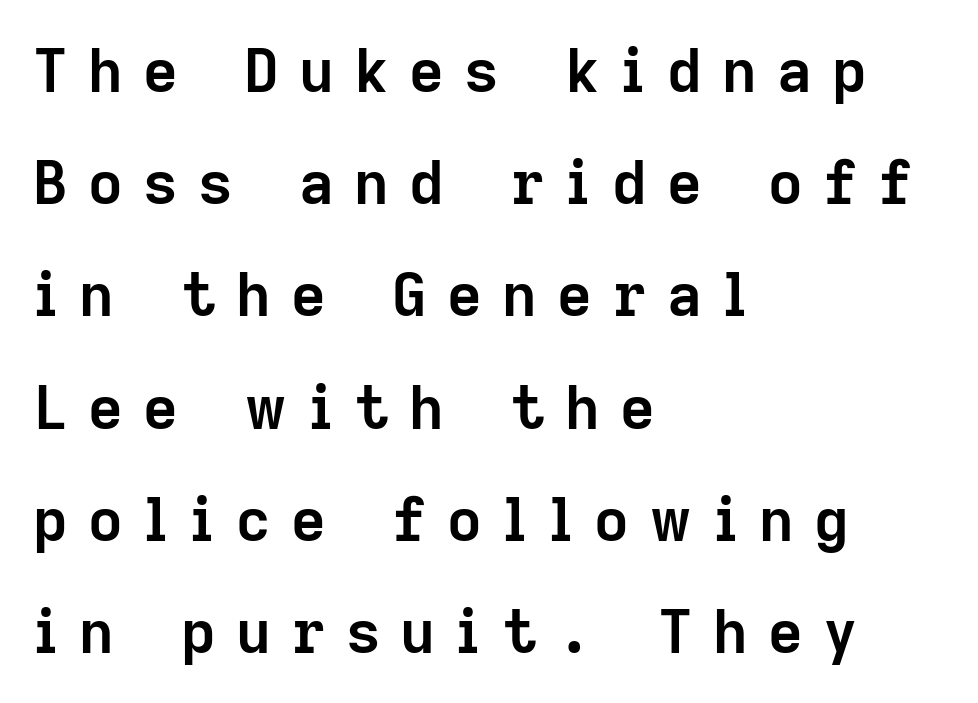
The image shows 60 px semibold sans-serif type, upright; set left-aligned, line spacing 1.87x, unusually wide letter spacing (+0.34 em), not underlined; low stroke contrast and a medium x-height.
